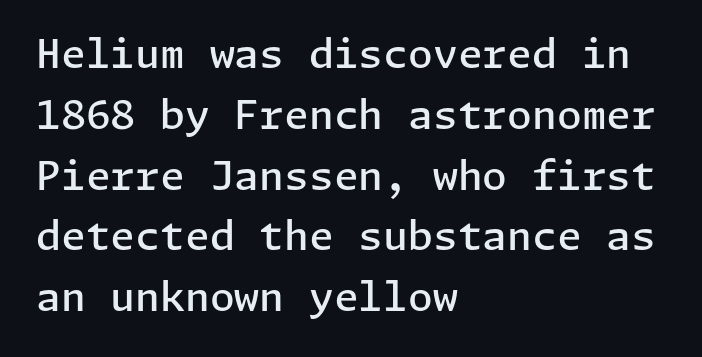
The image shows 40 px semibold sans-serif type, upright; set left-aligned, normal line spacing (1.52x), normal letter spacing, not underlined; low stroke contrast and a medium x-height.
